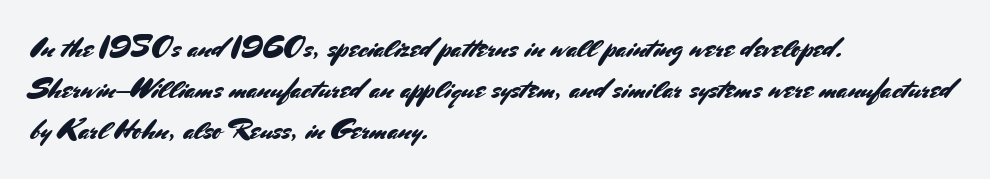
The setting favours the left margin, as ordinary paragraphs usually do. If you measured baseline to baseline, you'd find a middling distance. Proportional: the letters do not fall into vertical columns.
